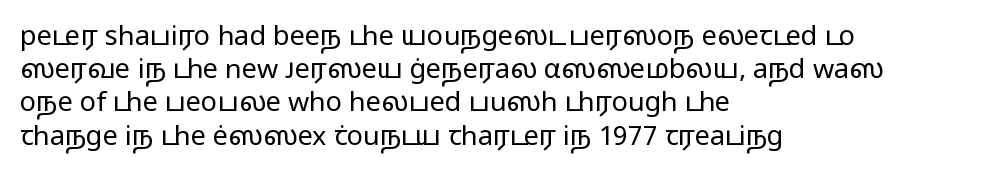
{"italic": "no", "bold": "no", "underline": "no", "align": "left", "line_spacing_ratio": 1.23, "letter_spacing": "normal", "letter_spacing_em": 0.0, "glyph_px": 27}
